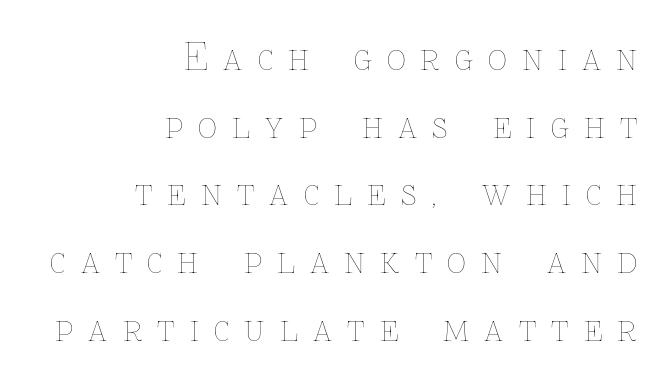
The image shows 37 px thin type, upright; set right-aligned, line spacing 1.83x, unusually wide letter spacing (+0.41 em), not underlined; low stroke contrast and a medium x-height.
